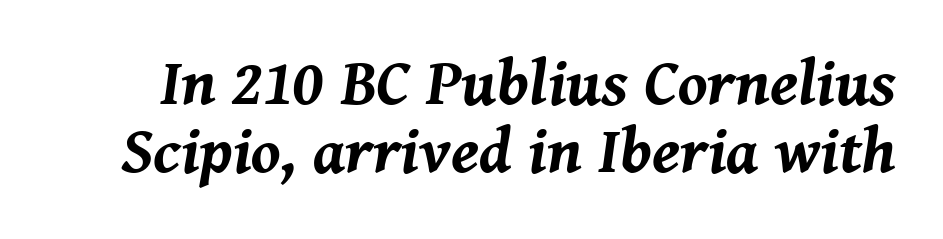
{"italic": "yes", "lean": "right", "slant_degrees": 8, "bold": "yes", "weight": "bold", "width": "normal", "stroke_contrast": "medium", "x_height": "medium", "monospaced": "no", "underline": "no", "line_spacing": "tight", "line_spacing_ratio": 1.05, "letter_spacing": "normal", "letter_spacing_em": 0.0, "glyph_px": 65}
